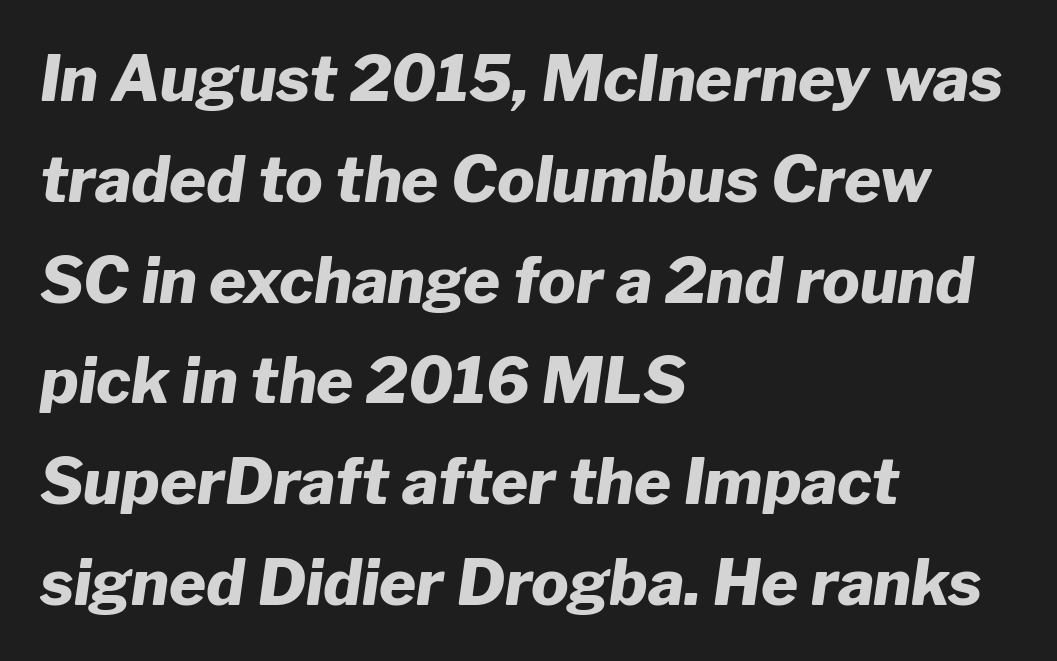
Q: Is the text bold? A: Yes.
Q: Is the text italic (slanted)? A: Yes, it leans right by about 8 degrees.
Q: Is the text underlined? A: No.
Q: How is the paragraph aligned? A: Left-aligned.
Q: Is the spacing between letters normal or unusually wide? A: Normal.
Q: Is the spacing between lines tight, normal or loose? A: Normal.
Q: Width (condensed, normal, or wide)? A: Normal.
Q: Stroke contrast? A: Low.
Q: x-height? A: Medium.
Q: Monospaced? A: No.
